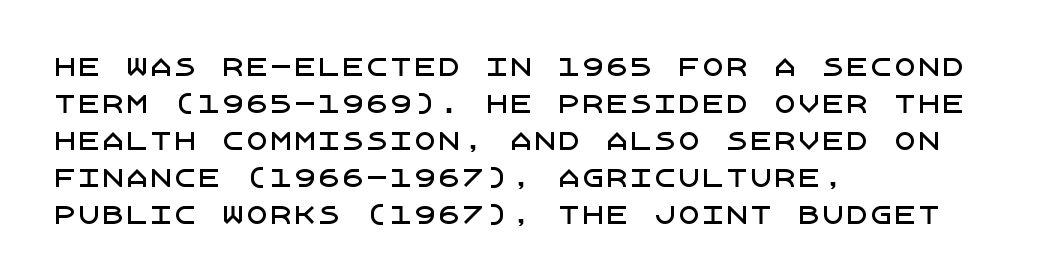
The image shows 24 px text type, upright; set left-aligned, normal line spacing (1.54x), normal letter spacing, not underlined.
